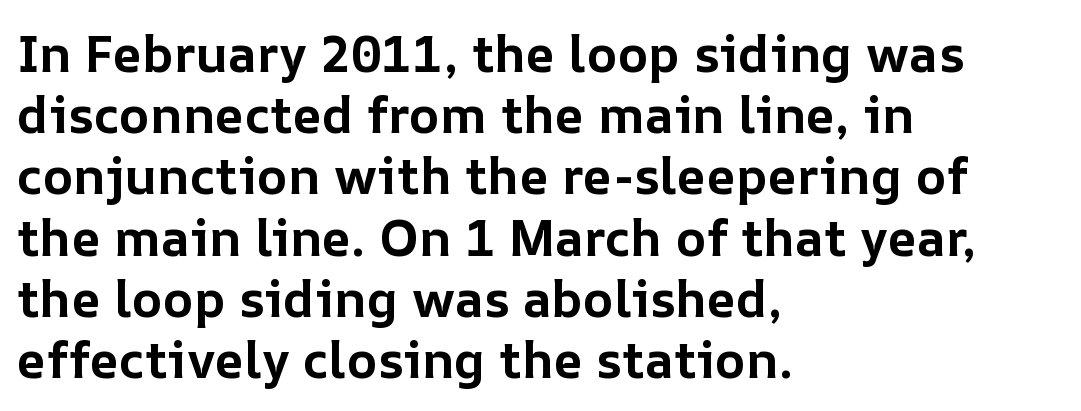
The image shows 51 px bold type, upright; set left-aligned, line spacing 1.2x, normal letter spacing, not underlined; low stroke contrast and a medium x-height.
